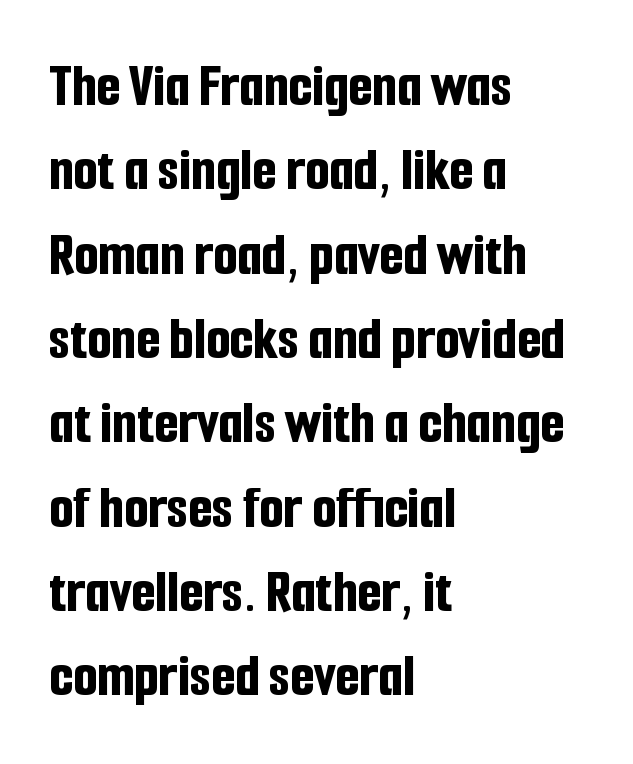
The image shows 62 px bold, condensed sans-serif type, upright; set left-aligned, normal line spacing (1.36x), normal letter spacing, not underlined; low stroke contrast and a medium x-height.
